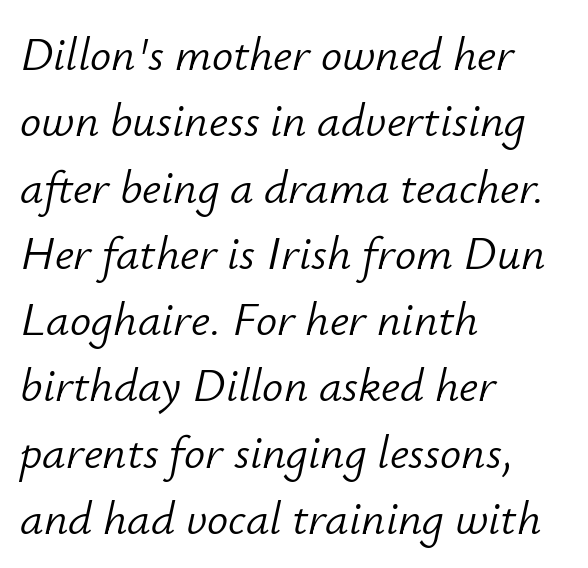
Note the varied advance widths — an 'i' is clearly narrower than an 'm'. Heft: none added — not bold. Does the lettering tilt? It does — this is italic. Beneath every word, the page is bare. This sample uses plain, unmodified letter spacing. The lines are quadded left.
